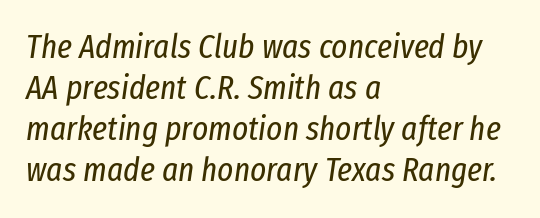
Every character sits at an angle, as italics do. Is this a fixed-width face? No — the glyphs have proportional, varying widths. Just letters on the line, the space beneath them empty. Ink coverage per letter is moderate at most. The gaps between neighbouring characters are ordinary and unremarkable.
